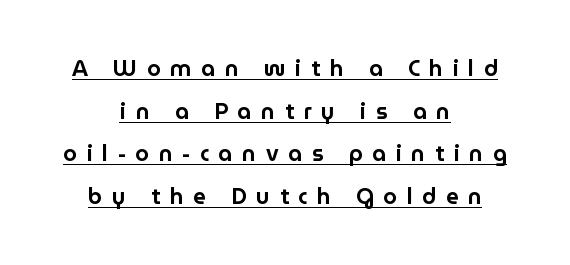
Q: Is the text italic (slanted)? A: No, it is upright.
Q: Is the text underlined? A: Yes.
Q: How is the paragraph aligned? A: Centered.
Q: Is the spacing between letters normal or unusually wide? A: Unusually wide.
Q: Is the spacing between lines tight, normal or loose? A: Loose.
